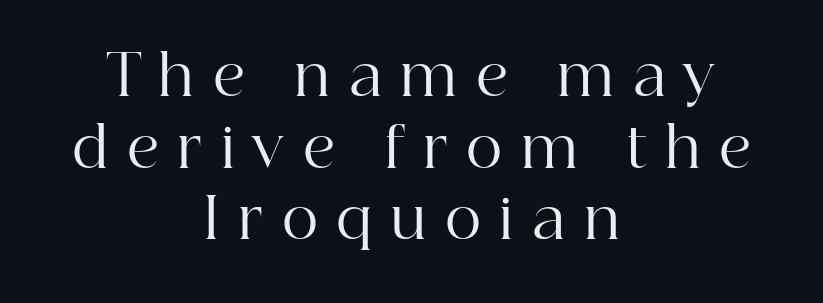
The image shows 56 px regular-weight serif type, upright; set centered, normal line spacing (1.28x), unusually wide letter spacing (+0.33 em), not underlined; high stroke contrast and a medium x-height.
